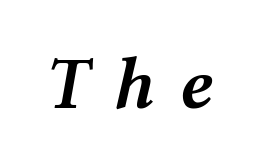
{"italic": "yes", "lean": "right", "slant_degrees": 12, "bold": "semi", "weight": "semibold", "width": "wide", "stroke_contrast": "medium", "x_height": "medium", "monospaced": "no", "underline": "no", "letter_spacing": "wide", "letter_spacing_em": 0.33, "glyph_px": 74}
